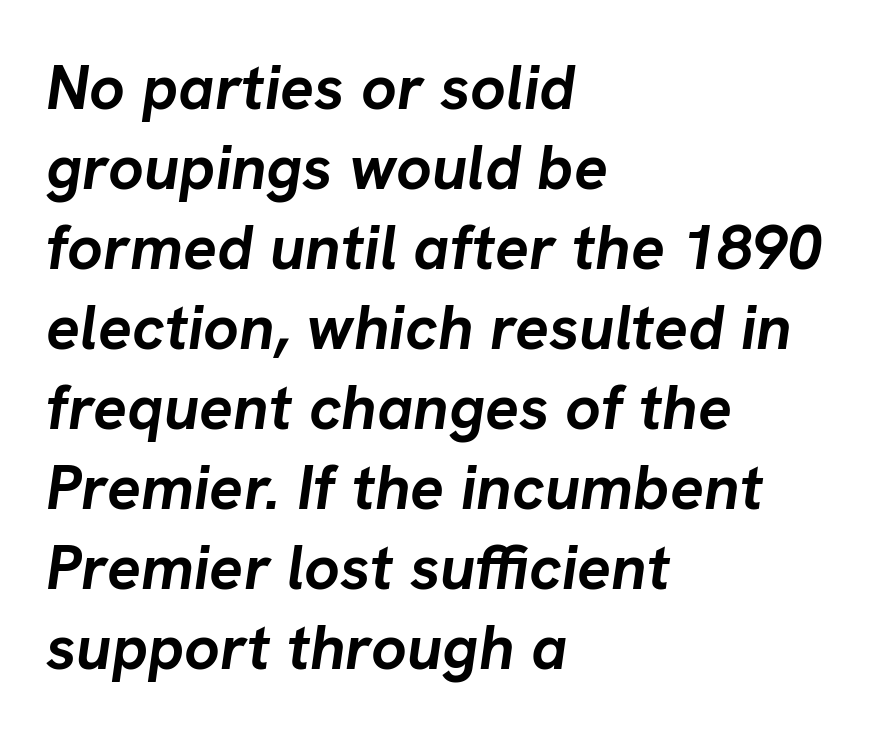
{"italic": "yes", "lean": "right", "slant_degrees": 8, "bold": "yes", "weight": "semibold", "width": "normal", "stroke_contrast": "low", "x_height": "medium", "monospaced": "no", "underline": "no", "align": "left", "line_spacing": "normal", "line_spacing_ratio": 1.27, "letter_spacing": "normal", "letter_spacing_em": 0.0, "glyph_px": 63}
